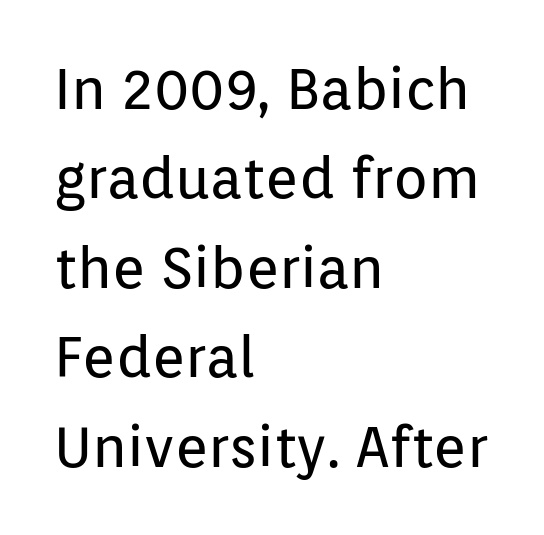
The image shows 57 px regular-weight sans-serif type, upright; set left-aligned, normal line spacing (1.57x), normal letter spacing, not underlined; low stroke contrast and a medium x-height.
